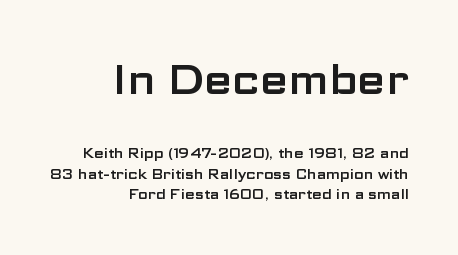
{"serif": "no", "italic": "no", "width": "wide", "stroke_contrast": "low", "x_height": "medium", "monospaced": "no", "underline": "no", "align": "right", "line_spacing": "normal", "line_spacing_ratio": 1.47, "letter_spacing": "normal", "letter_spacing_em": 0.0, "larger_block": "first", "size_ratio": 2.93, "glyph_px": 41}
